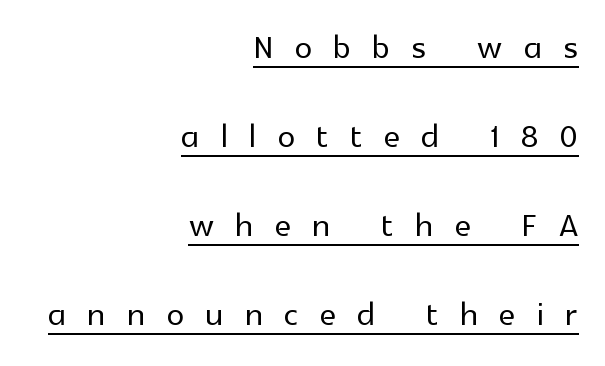
The image shows 44 px sans-serif type, upright; set right-aligned, loose line spacing (2.02x), unusually wide letter spacing (+0.49 em), underlined; a medium x-height.
